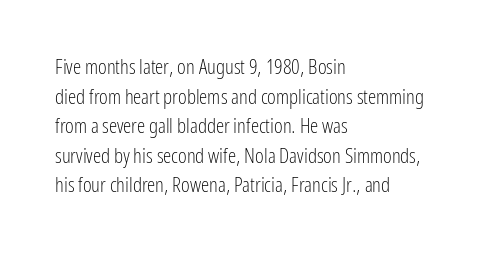
The image shows 21 px text type, upright; set left-aligned, normal line spacing (1.41x), normal letter spacing, not underlined.
